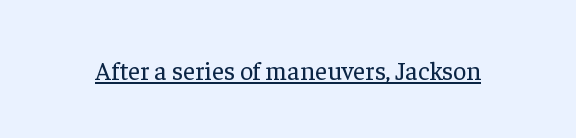
Q: Is the text bold? A: No.
Q: Is the text italic (slanted)? A: No, it is upright.
Q: Is the text underlined? A: Yes.
Q: Is the spacing between letters normal or unusually wide? A: Normal.
